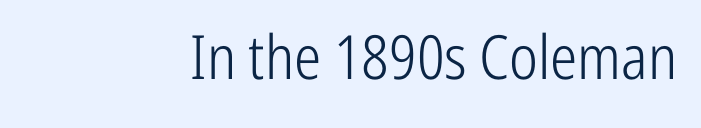
{"serif": "no", "italic": "no", "bold": "no", "weight": "light", "width": "condensed", "stroke_contrast": "low", "x_height": "medium", "monospaced": "no", "underline": "no", "align": "right", "letter_spacing": "normal", "letter_spacing_em": 0.0, "glyph_px": 61}
